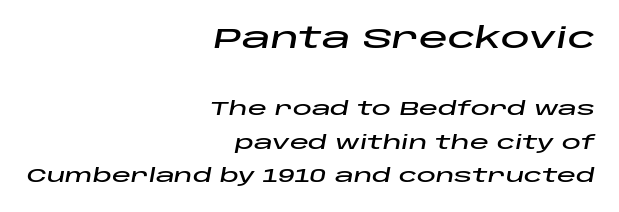
Q: Is the text italic (slanted)? A: Yes, it leans right by about 10 degrees.
Q: Is the text underlined? A: No.
Q: How is the paragraph aligned? A: Right-aligned.
Q: Is the spacing between letters normal or unusually wide? A: Normal.
Q: Which block of text is set in a larger size, the first (top) or the second (bottom)? A: The first (top) one.
Q: Width (condensed, normal, or wide)? A: Wide.
Q: Stroke contrast? A: Low.
Q: x-height? A: Large.
Q: Monospaced? A: No.
